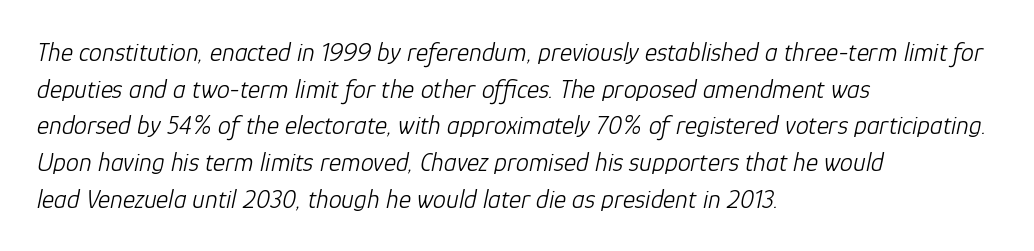
{"italic": "yes", "lean": "right", "slant_degrees": 12, "bold": "no", "underline": "no", "align": "left", "line_spacing": "normal", "line_spacing_ratio": 1.41, "letter_spacing": "normal", "letter_spacing_em": 0.0, "glyph_px": 26}
